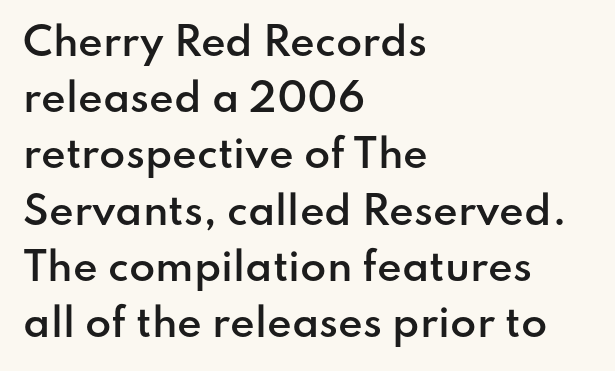
Letter spacing: default. A typesetter would label this face a sans. This is moderately heavy type, rendered in semibold. No italicization has been applied; the sample stays upright.
